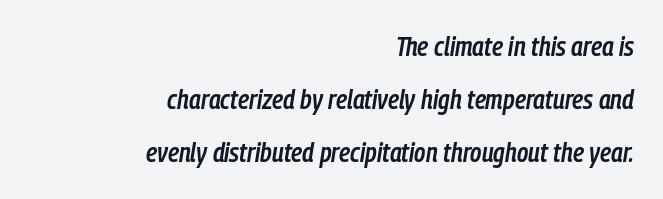
{"italic": "yes", "lean": "right", "slant_degrees": 9, "bold": "semi", "underline": "no", "align": "right", "line_spacing": "loose", "line_spacing_ratio": 1.97, "letter_spacing": "normal", "letter_spacing_em": 0.0, "glyph_px": 27}
